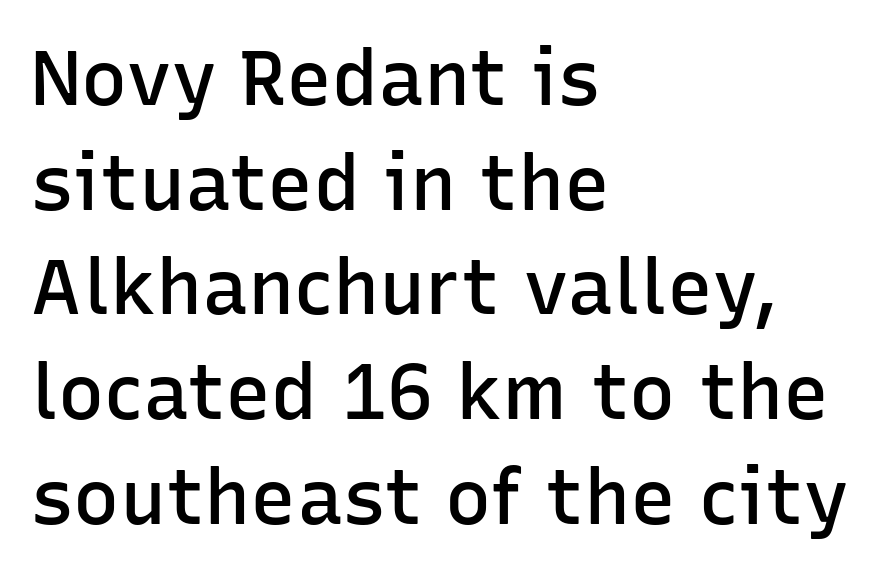
{"serif": "no", "italic": "no", "bold": "semi", "weight": "semibold", "width": "normal", "stroke_contrast": "low", "x_height": "medium", "monospaced": "no", "underline": "no", "align": "left", "line_spacing": "normal", "line_spacing_ratio": 1.36, "letter_spacing": "normal", "letter_spacing_em": 0.0, "glyph_px": 77}
